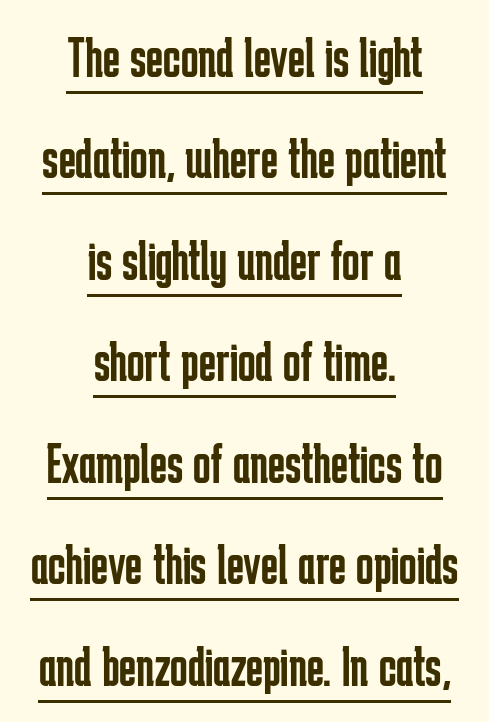
Q: Is the text bold? A: No.
Q: Is the text italic (slanted)? A: No, it is upright.
Q: Is the typeface a serif or a sans-serif typeface? A: Sans-serif.
Q: Is the text underlined? A: Yes.
Q: How is the paragraph aligned? A: Centered.
Q: Is the spacing between letters normal or unusually wide? A: Normal.
Q: Width (condensed, normal, or wide)? A: Condensed.
Q: Stroke contrast? A: Low.
Q: x-height? A: Medium.
Q: Monospaced? A: No.
